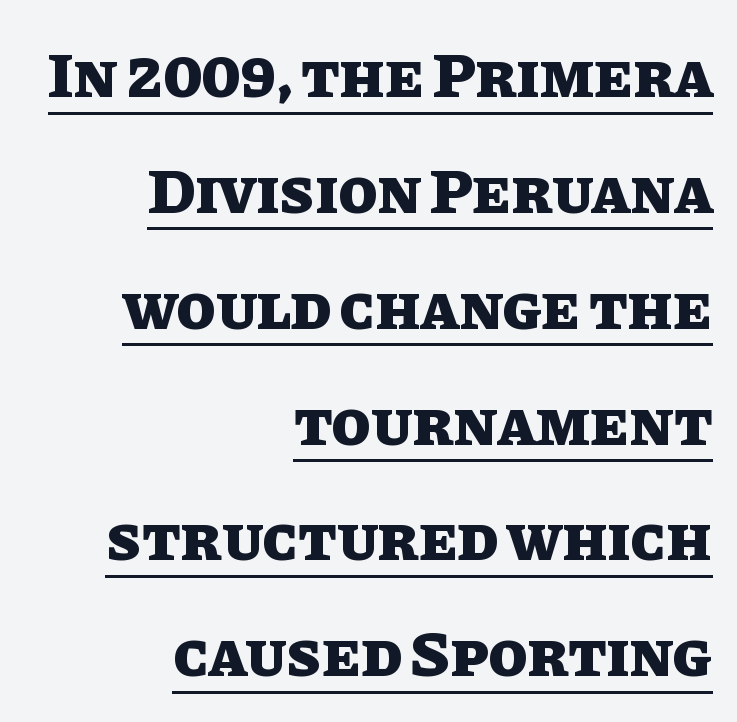
{"italic": "no", "bold": "yes", "weight": "heavy", "width": "normal", "stroke_contrast": "low", "x_height": "large", "monospaced": "no", "underline": "yes", "align": "right", "line_spacing_ratio": 1.81, "letter_spacing": "normal", "letter_spacing_em": 0.0, "glyph_px": 64}
